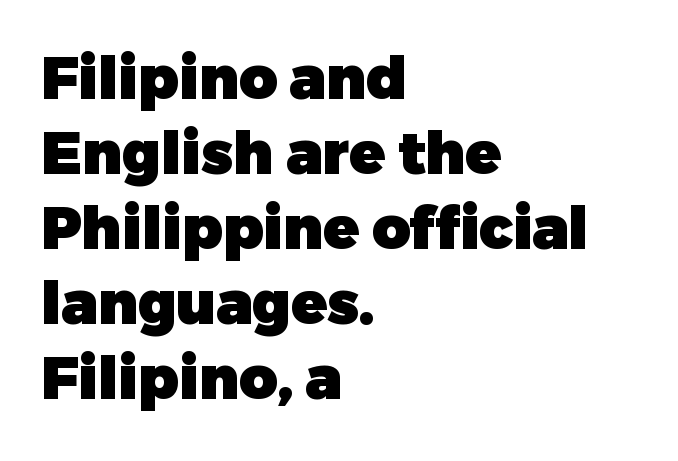
Q: Is the text bold? A: Yes.
Q: Is the text italic (slanted)? A: No, it is upright.
Q: Is the typeface a serif or a sans-serif typeface? A: Sans-serif.
Q: Is the text underlined? A: No.
Q: How is the paragraph aligned? A: Left-aligned.
Q: Is the spacing between letters normal or unusually wide? A: Normal.
Q: Is the spacing between lines tight, normal or loose? A: Normal.
Q: Width (condensed, normal, or wide)? A: Normal.
Q: Stroke contrast? A: Low.
Q: x-height? A: Medium.
Q: Monospaced? A: No.
